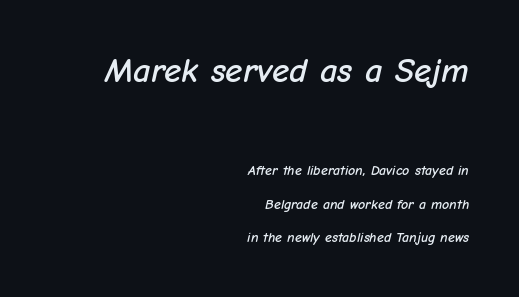
{"italic": "yes", "lean": "right", "slant_degrees": 12, "width": "normal", "stroke_contrast": "low", "x_height": "medium", "monospaced": "no", "underline": "no", "align": "right", "line_spacing": "loose", "line_spacing_ratio": 2.4, "letter_spacing": "normal", "letter_spacing_em": 0.0, "larger_block": "first", "size_ratio": 2.5, "glyph_px": 35}
